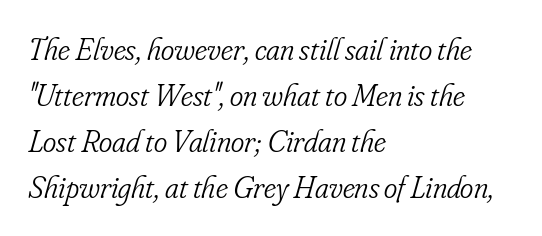
{"serif": "yes", "italic": "yes", "lean": "right", "slant_degrees": 16, "bold": "no", "weight": "light", "width": "condensed", "stroke_contrast": "low", "x_height": "small", "monospaced": "no", "underline": "no", "align": "left", "line_spacing": "normal", "line_spacing_ratio": 1.44, "letter_spacing": "normal", "letter_spacing_em": 0.0, "glyph_px": 32}
